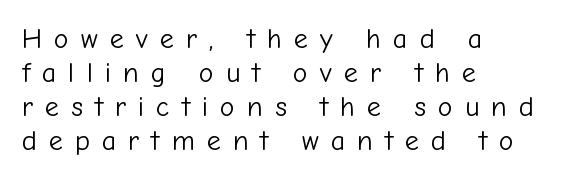
Looks like regular typesetting: each glyph gets only the width it needs. The typesetter chose a ragged-right arrangement here. It's the straight-up-and-down kind of type. The passage shown is not underscored anywhere.
